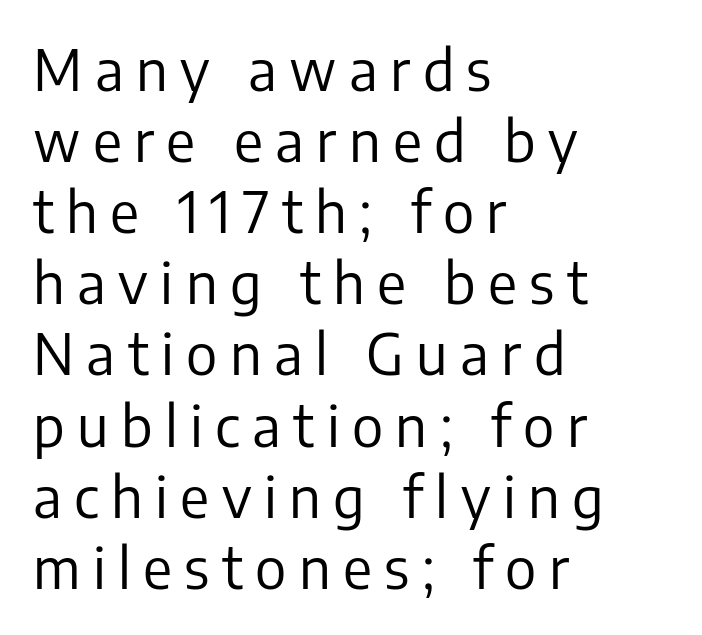
Q: Is the text bold? A: No.
Q: Is the text italic (slanted)? A: No, it is upright.
Q: Is the typeface a serif or a sans-serif typeface? A: Sans-serif.
Q: Is the text underlined? A: No.
Q: How is the paragraph aligned? A: Left-aligned.
Q: Is the spacing between letters normal or unusually wide? A: Unusually wide.
Q: Is the spacing between lines tight, normal or loose? A: Normal.
Q: Width (condensed, normal, or wide)? A: Normal.
Q: Stroke contrast? A: Low.
Q: x-height? A: Medium.
Q: Monospaced? A: No.
